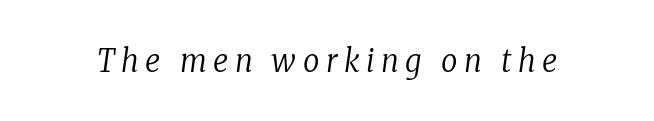
Q: Is the text bold? A: No.
Q: Is the text italic (slanted)? A: Yes, it leans right by about 8 degrees.
Q: Is the typeface a serif or a sans-serif typeface? A: Serif.
Q: Is the text underlined? A: No.
Q: Is the spacing between letters normal or unusually wide? A: Unusually wide.
Q: Width (condensed, normal, or wide)? A: Condensed.
Q: Stroke contrast? A: Low.
Q: x-height? A: Medium.
Q: Monospaced? A: No.
